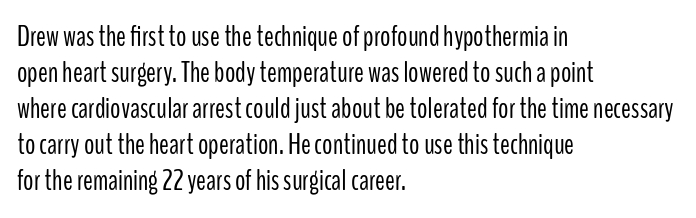
{"serif": "no", "italic": "no", "bold": "no", "weight": "light", "width": "condensed", "stroke_contrast": "low", "x_height": "medium", "monospaced": "no", "underline": "no", "align": "left", "line_spacing_ratio": 1.24, "letter_spacing": "normal", "letter_spacing_em": 0.0, "glyph_px": 29}
